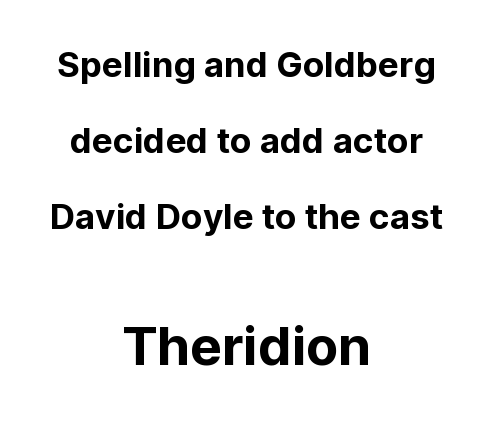
In terms of letterform style, serifs are entirely absent. A student would notice the bottom passage is typeset larger than what precedes it. Compared with typical paragraphs, the rows here are farther apart. Each letter keeps its own natural width here, so spacing adapts to shape. A bare baseline throughout the passage. Every row of glyphs is offset so its center matches the block's center.
